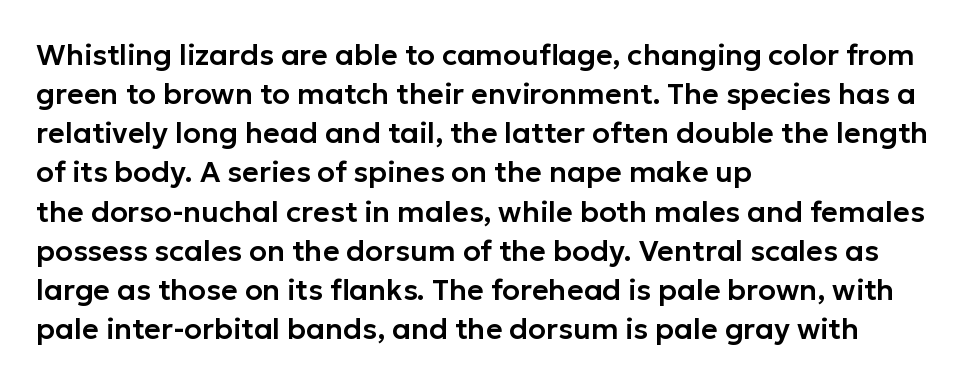
The image shows 29 px sans-serif type, upright; set left-aligned, normal line spacing (1.35x), normal letter spacing, not underlined; low stroke contrast and a medium x-height.
